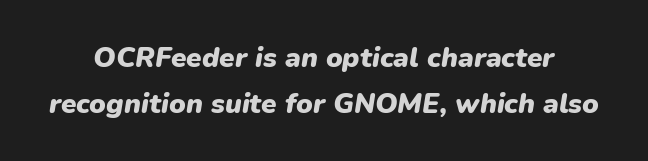
The image shows 28 px heavy type, italic (leaning right); set normal line spacing (1.63x), normal letter spacing, not underlined; low stroke contrast and a medium x-height.
